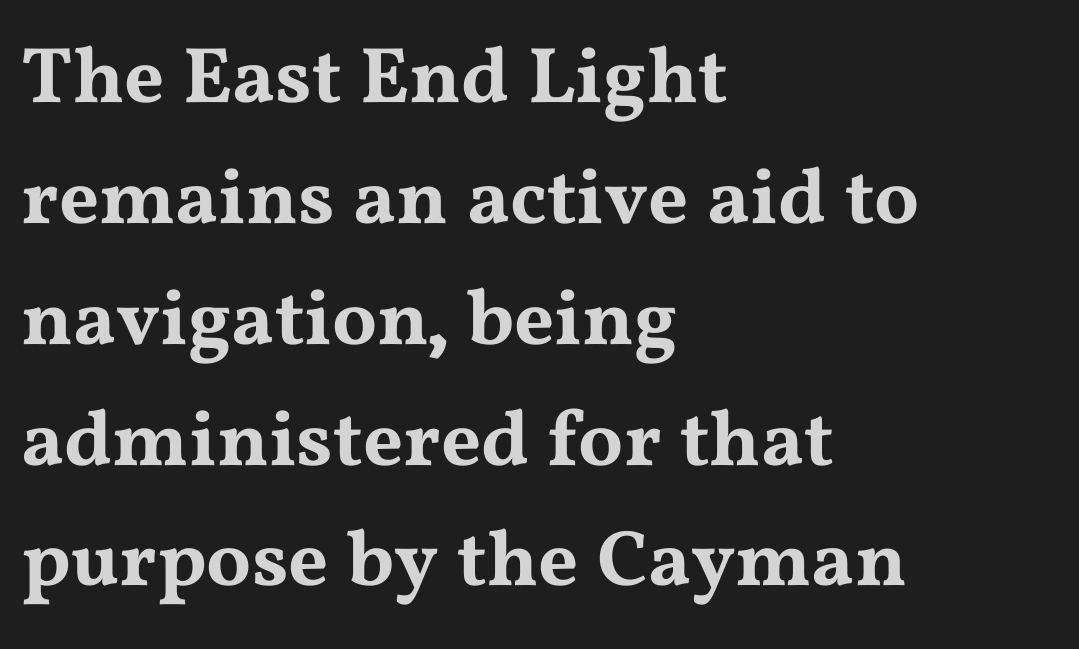
The image shows 79 px wide serif type, upright; set left-aligned, normal line spacing (1.53x), normal letter spacing, not underlined; medium stroke contrast and a medium x-height.
